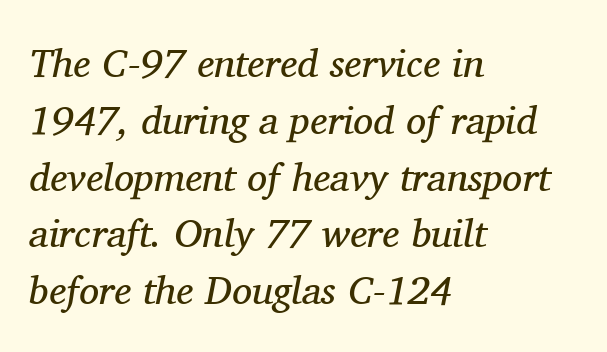
Q: Is the text bold? A: No.
Q: Is the text italic (slanted)? A: Yes, it leans right by about 11 degrees.
Q: Is the typeface a serif or a sans-serif typeface? A: Serif.
Q: Is the text underlined? A: No.
Q: How is the paragraph aligned? A: Left-aligned.
Q: Is the spacing between letters normal or unusually wide? A: Normal.
Q: Is the spacing between lines tight, normal or loose? A: Normal.
Q: Width (condensed, normal, or wide)? A: Normal.
Q: Stroke contrast? A: Medium.
Q: x-height? A: Medium.
Q: Monospaced? A: No.
